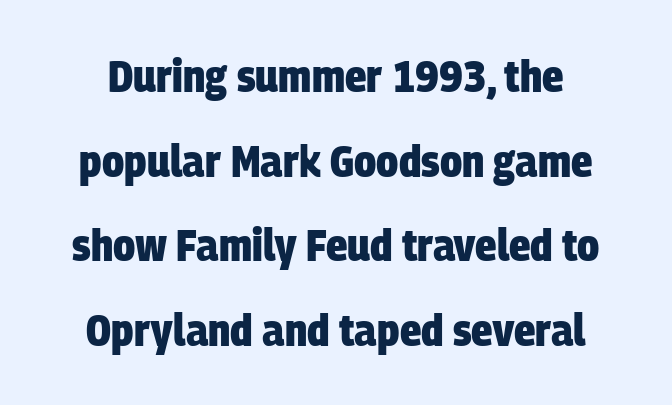
Q: Is the text bold? A: Yes.
Q: Is the typeface a serif or a sans-serif typeface? A: Sans-serif.
Q: Is the text underlined? A: No.
Q: Is the spacing between letters normal or unusually wide? A: Normal.
Q: Width (condensed, normal, or wide)? A: Condensed.
Q: Stroke contrast? A: Low.
Q: x-height? A: Large.
Q: Monospaced? A: No.
